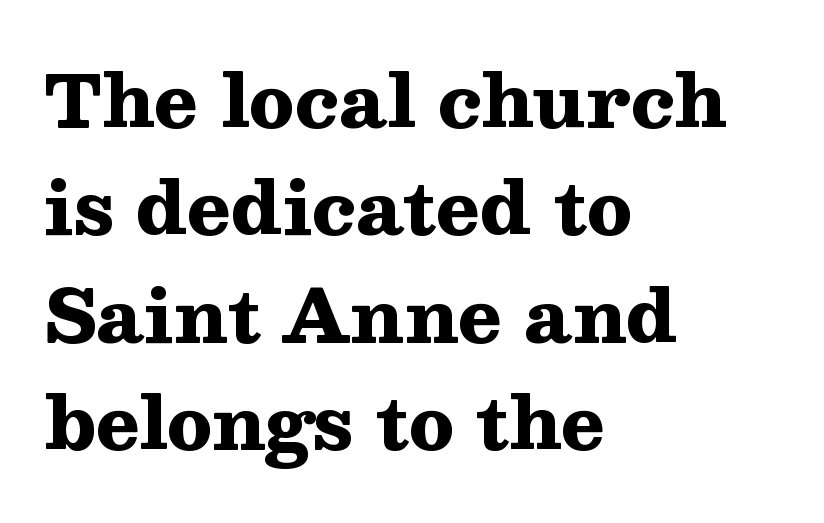
{"serif": "yes", "italic": "no", "bold": "yes", "weight": "heavy", "width": "wide", "stroke_contrast": "medium", "x_height": "medium", "monospaced": "no", "underline": "no", "align": "left", "line_spacing": "normal", "line_spacing_ratio": 1.47, "letter_spacing": "normal", "letter_spacing_em": 0.0, "glyph_px": 73}
